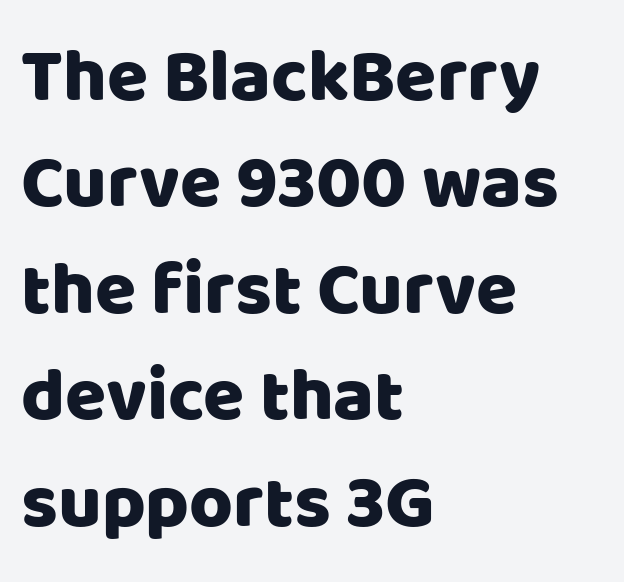
Observe the ordinary spacing: letters are neighbours, not strangers. Font category for this specimen: sans-serif. The axis of the letterforms is exactly vertical. Anything drawn beneath the words? Only blank space.
